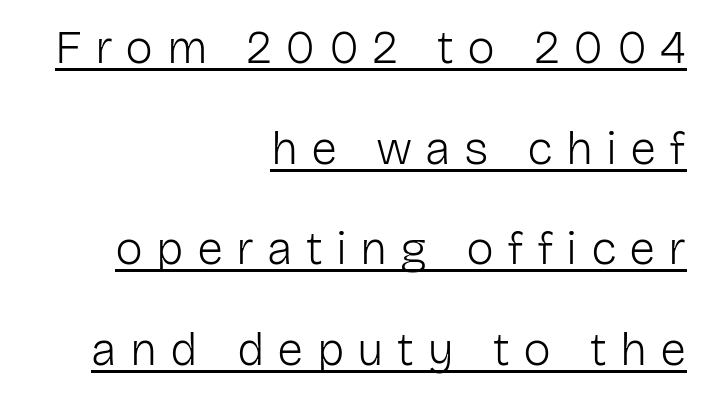
Does the type have serifs? No, each stem ends abruptly. Quick note: not italic, upright. These characters rest on top of a visible drawn line. Do the characters align in a grid? No, the font is proportional. Compared with a typical body face, this is equally light or lighter still. Where is the straight margin? On the right.
